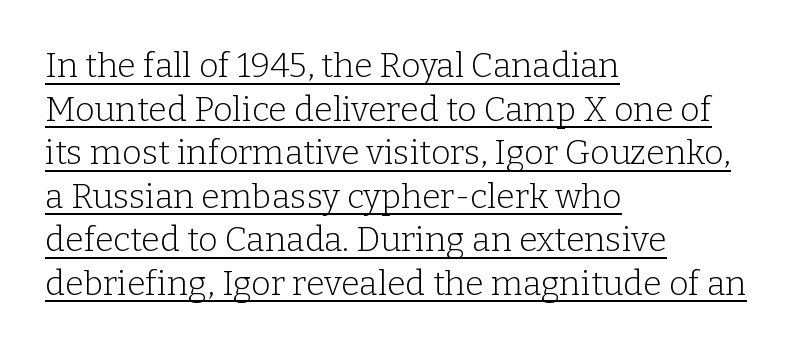
The image shows 34 px light serif type, upright; set left-aligned, normal line spacing (1.28x), normal letter spacing, underlined; low stroke contrast and a medium x-height.
